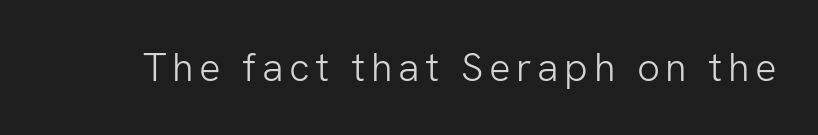
Q: Is the text bold? A: No.
Q: Is the text italic (slanted)? A: No, it is upright.
Q: Is the typeface a serif or a sans-serif typeface? A: Sans-serif.
Q: Is the text underlined? A: No.
Q: Width (condensed, normal, or wide)? A: Normal.
Q: Stroke contrast? A: Low.
Q: x-height? A: Medium.
Q: Monospaced? A: No.
